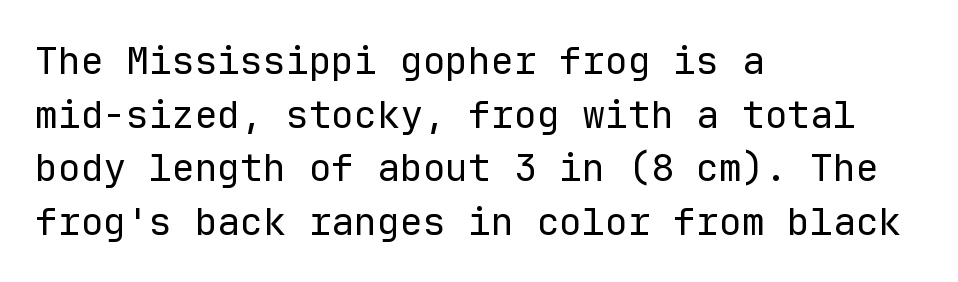
Q: Is the text bold? A: No.
Q: Is the text italic (slanted)? A: No, it is upright.
Q: Is the typeface a serif or a sans-serif typeface? A: Sans-serif.
Q: Is the text underlined? A: No.
Q: How is the paragraph aligned? A: Left-aligned.
Q: Is the spacing between letters normal or unusually wide? A: Normal.
Q: Is the spacing between lines tight, normal or loose? A: Normal.
Q: Width (condensed, normal, or wide)? A: Normal.
Q: Stroke contrast? A: Low.
Q: x-height? A: Medium.
Q: Monospaced? A: Yes.
